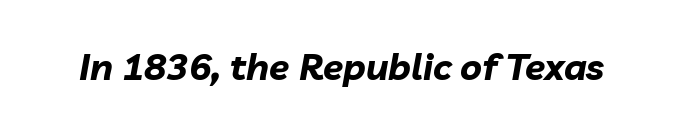
{"italic": "yes", "lean": "right", "slant_degrees": 10, "bold": "yes", "weight": "bold", "width": "normal", "stroke_contrast": "low", "x_height": "medium", "monospaced": "no", "underline": "no", "letter_spacing": "normal", "letter_spacing_em": 0.0, "glyph_px": 37}
